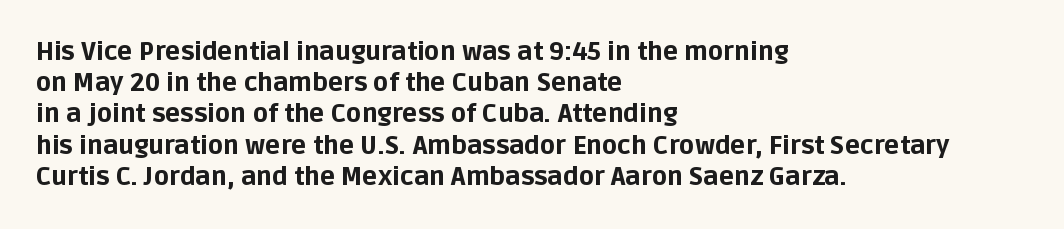
{"italic": "no", "bold": "yes", "underline": "no", "align": "left", "line_spacing": "normal", "line_spacing_ratio": 1.25, "letter_spacing": "normal", "letter_spacing_em": 0.0, "glyph_px": 25}
